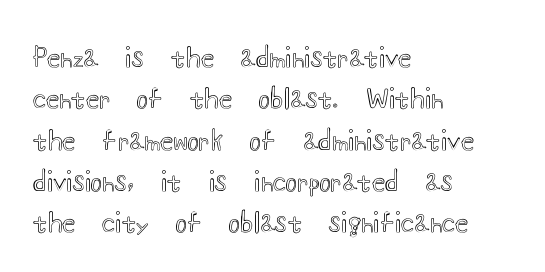
Q: Is the text italic (slanted)? A: No, it is upright.
Q: Is the text underlined? A: No.
Q: How is the paragraph aligned? A: Left-aligned.
Q: Is the spacing between letters normal or unusually wide? A: Normal.
Q: Is the spacing between lines tight, normal or loose? A: Normal.
